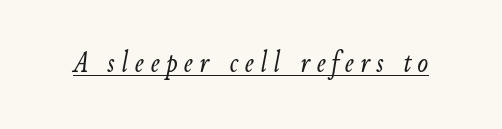
The image shows 32 px light, condensed type, italic (leaning right); set unusually wide letter spacing (+0.2 em), underlined; low stroke contrast and a small x-height.
